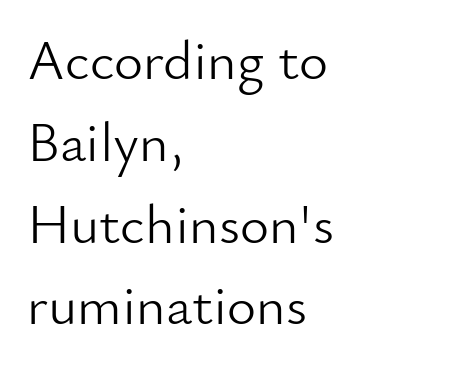
Nope, not italic — everything's standing straight. Line starts are locked; line ends wander. The letterforms sit at book weight or below. Here the designer chose a conventional face with non-uniform glyph widths. The rendering shows plain stroke endings on the letterforms — a sans-serif design. The space beneath each line is pristine and unruled.
